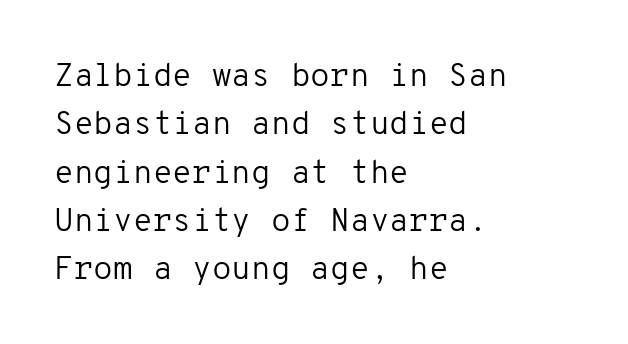
{"serif": "no", "italic": "no", "bold": "no", "weight": "regular", "width": "normal", "stroke_contrast": "low", "x_height": "medium", "monospaced": "yes", "underline": "no", "align": "left", "line_spacing": "normal", "line_spacing_ratio": 1.51, "letter_spacing": "normal", "letter_spacing_em": 0.0, "glyph_px": 32}
